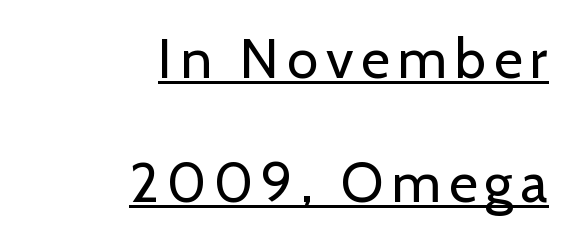
Q: Is the text bold? A: No.
Q: Is the text italic (slanted)? A: No, it is upright.
Q: Is the typeface a serif or a sans-serif typeface? A: Sans-serif.
Q: Is the text underlined? A: Yes.
Q: How is the paragraph aligned? A: Right-aligned.
Q: Is the spacing between lines tight, normal or loose? A: Loose.
Q: Width (condensed, normal, or wide)? A: Normal.
Q: Stroke contrast? A: Low.
Q: x-height? A: Medium.
Q: Monospaced? A: No.
